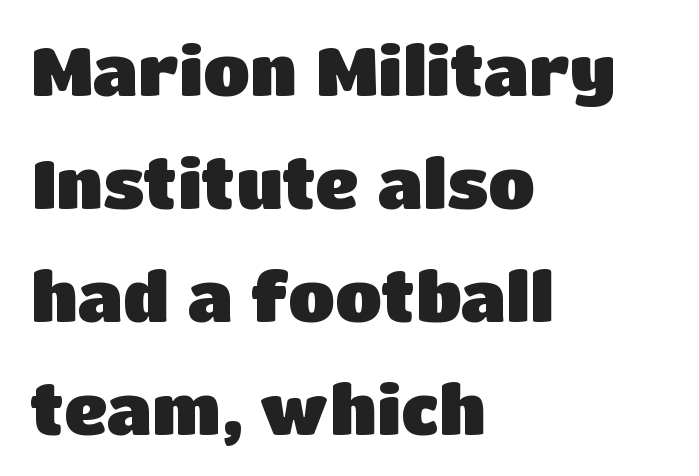
Q: Is the text bold? A: Yes.
Q: Is the text italic (slanted)? A: No, it is upright.
Q: Is the typeface a serif or a sans-serif typeface? A: Sans-serif.
Q: Is the text underlined? A: No.
Q: How is the paragraph aligned? A: Left-aligned.
Q: Is the spacing between letters normal or unusually wide? A: Normal.
Q: Is the spacing between lines tight, normal or loose? A: Normal.
Q: Width (condensed, normal, or wide)? A: Normal.
Q: Stroke contrast? A: Low.
Q: x-height? A: Large.
Q: Monospaced? A: No.
